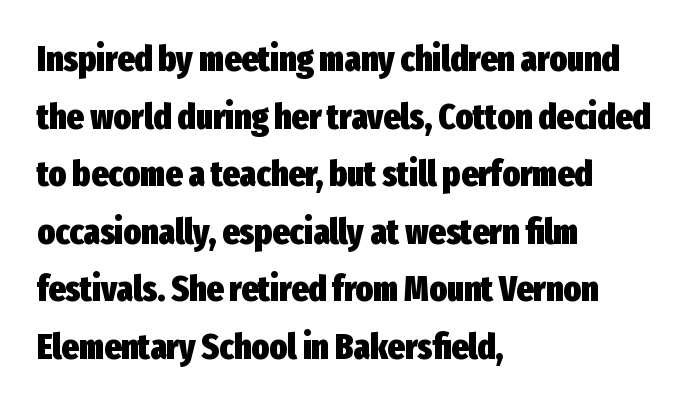
The image shows 36 px heavy, condensed sans-serif type, upright; set left-aligned, normal line spacing (1.6x), normal letter spacing, not underlined; low stroke contrast and a medium x-height.
